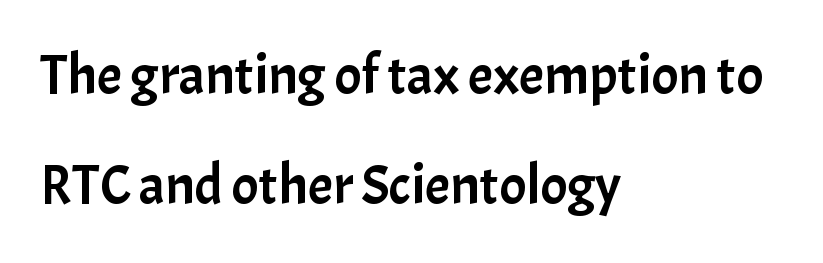
Q: Is the text italic (slanted)? A: No, it is upright.
Q: Is the typeface a serif or a sans-serif typeface? A: Sans-serif.
Q: Is the text underlined? A: No.
Q: How is the paragraph aligned? A: Left-aligned.
Q: Is the spacing between letters normal or unusually wide? A: Normal.
Q: Is the spacing between lines tight, normal or loose? A: Loose.
Q: Width (condensed, normal, or wide)? A: Normal.
Q: Stroke contrast? A: Low.
Q: x-height? A: Medium.
Q: Monospaced? A: No.
